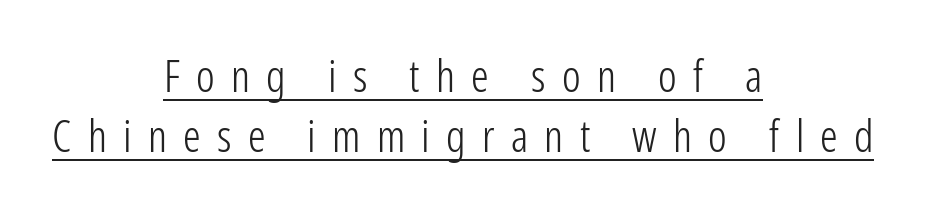
{"serif": "no", "italic": "no", "bold": "no", "weight": "light", "width": "condensed", "stroke_contrast": "low", "x_height": "medium", "monospaced": "no", "underline": "yes", "align": "center", "line_spacing": "normal", "line_spacing_ratio": 1.36, "letter_spacing": "wide", "letter_spacing_em": 0.37, "glyph_px": 44}
